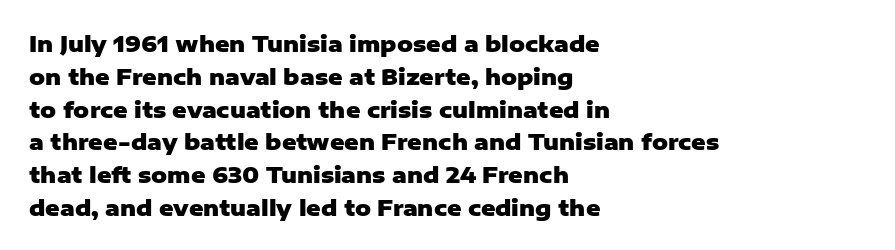
Nobody touched the tracking dial on this one. Alignment: flush left. Tall strokes in this sample are plumb rather than angled. Weight: bold.
